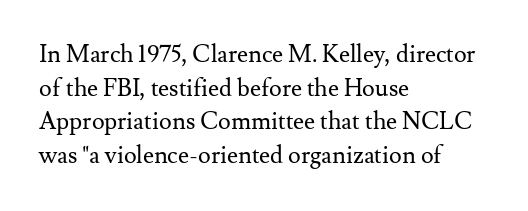
{"italic": "no", "bold": "no", "underline": "no", "align": "left", "line_spacing": "normal", "line_spacing_ratio": 1.4, "letter_spacing": "normal", "letter_spacing_em": 0.0, "glyph_px": 24}
